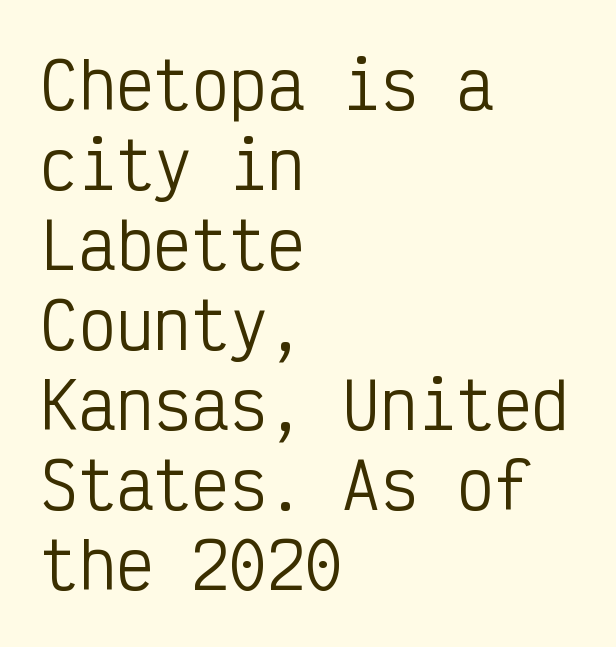
The image shows 63 px regular-weight, condensed sans-serif type, upright, monospaced; set left-aligned, normal line spacing (1.27x), normal letter spacing, not underlined; low stroke contrast and a medium x-height.
